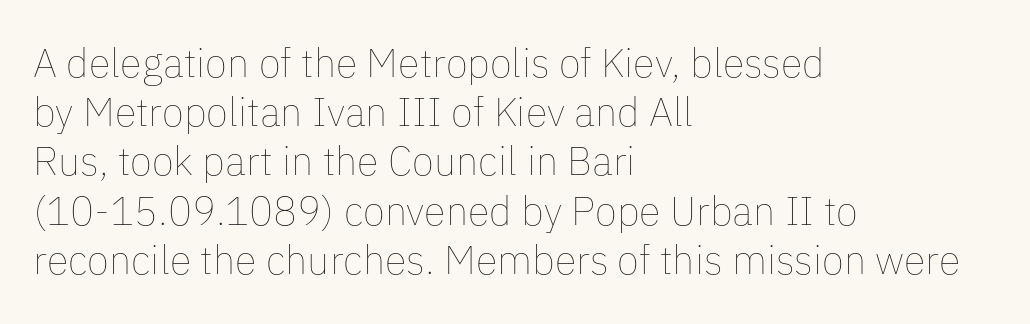
The rendering keeps characters at their native spacing. Rendered with straight, roman letterforms. A typesetter would call this proportional, since set widths differ per character. In CSS terms this would be text-align: left. Just letters on the line, the space beneath them empty.
